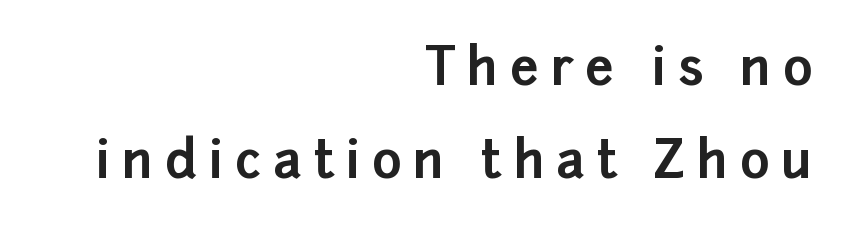
The image shows 51 px bold sans-serif type, upright; set right-aligned, line spacing 1.83x, unusually wide letter spacing (+0.23 em), not underlined; low stroke contrast and a medium x-height.
